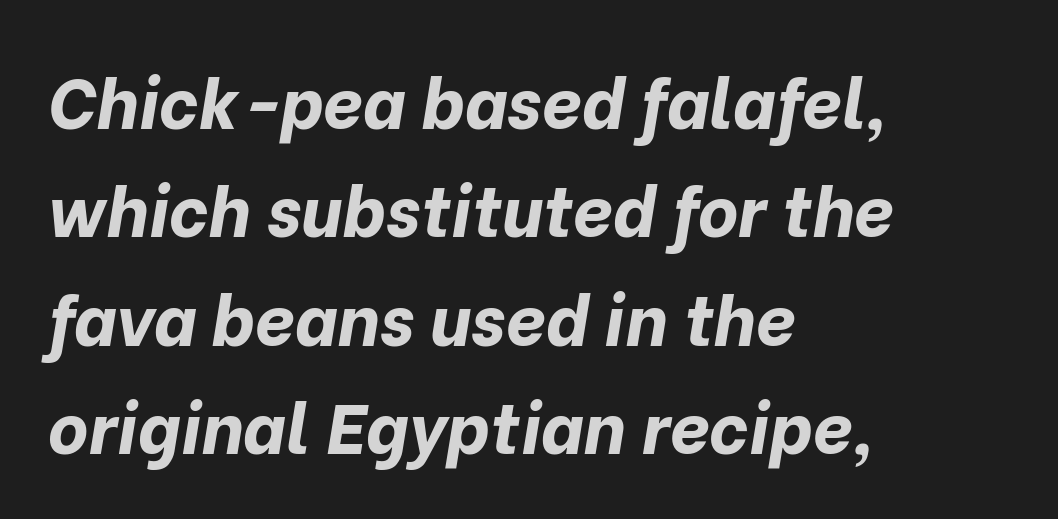
The image shows 70 px bold type, italic (leaning right); set left-aligned, normal line spacing (1.55x), normal letter spacing, not underlined; low stroke contrast and a medium x-height.
